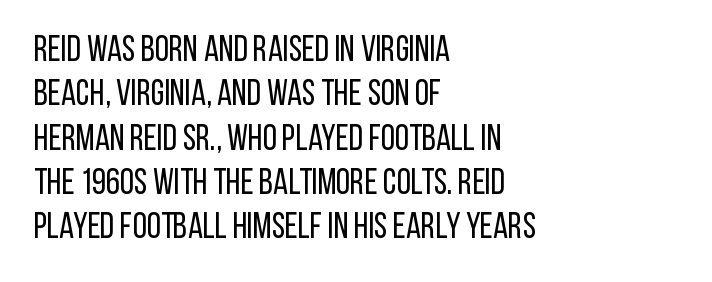
Is the stroke heavy? The answer is a plain regular-or-lighter. Spacing between characters is what you'd get straight out of the box. What kind of face is this? One without serifs — a sans. Bare-footed words on every line.
